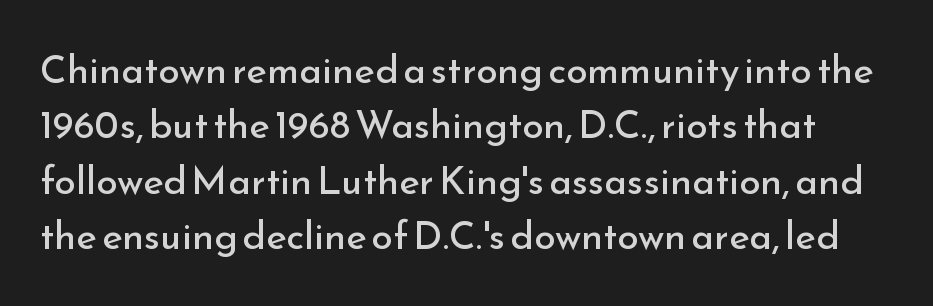
The image shows 39 px regular-weight sans-serif type, upright; set normal line spacing (1.42x), normal letter spacing, not underlined; low stroke contrast and a small x-height.
